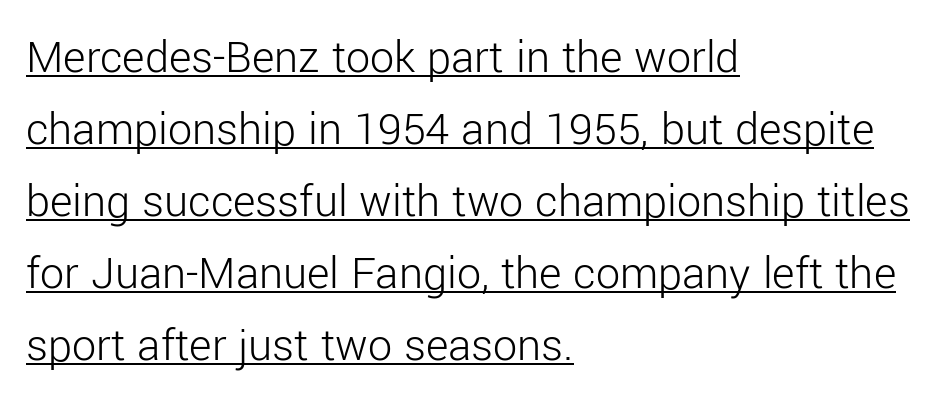
Q: Is the text bold? A: No.
Q: Is the text italic (slanted)? A: No, it is upright.
Q: Is the typeface a serif or a sans-serif typeface? A: Sans-serif.
Q: Is the text underlined? A: Yes.
Q: How is the paragraph aligned? A: Left-aligned.
Q: Is the spacing between letters normal or unusually wide? A: Normal.
Q: Is the spacing between lines tight, normal or loose? A: Normal.
Q: Width (condensed, normal, or wide)? A: Normal.
Q: Stroke contrast? A: Low.
Q: x-height? A: Medium.
Q: Monospaced? A: No.
